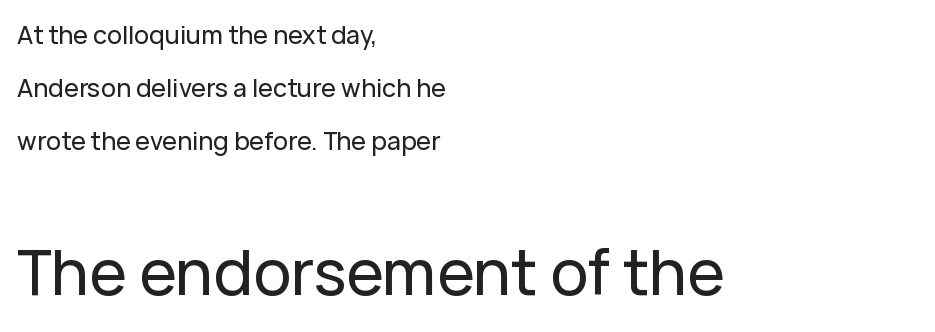
Q: Is the text italic (slanted)? A: No, it is upright.
Q: Is the typeface a serif or a sans-serif typeface? A: Sans-serif.
Q: Is the text underlined? A: No.
Q: How is the paragraph aligned? A: Left-aligned.
Q: Is the spacing between letters normal or unusually wide? A: Normal.
Q: Is the spacing between lines tight, normal or loose? A: Loose.
Q: Which block of text is set in a larger size, the first (top) or the second (bottom)? A: The second (bottom) one.
Q: Width (condensed, normal, or wide)? A: Normal.
Q: Stroke contrast? A: Low.
Q: x-height? A: Medium.
Q: Monospaced? A: No.
